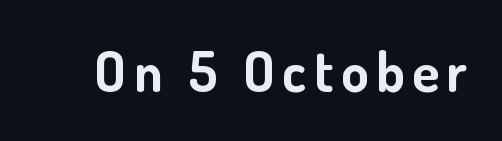
Q: Is the text bold? A: Yes.
Q: Is the text italic (slanted)? A: No, it is upright.
Q: Is the typeface a serif or a sans-serif typeface? A: Sans-serif.
Q: Is the text underlined? A: No.
Q: Width (condensed, normal, or wide)? A: Normal.
Q: Stroke contrast? A: Low.
Q: x-height? A: Small.
Q: Monospaced? A: No.
